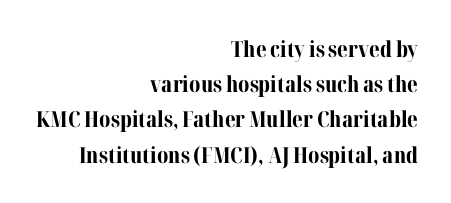
The image shows 22 px bold type, upright; set right-aligned, normal line spacing (1.6x), normal letter spacing, not underlined.
